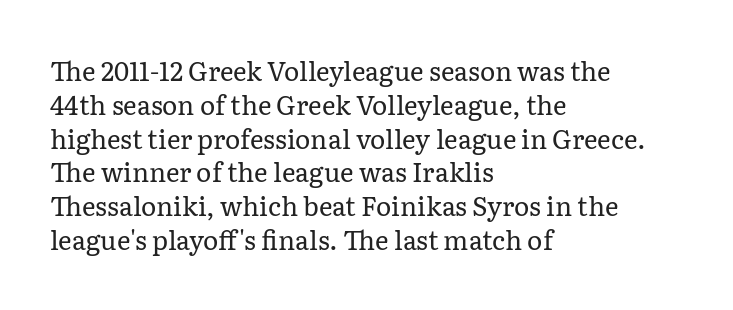
Descenders are the only things crossing below the line. Vertical strokes here are truly vertical. Compared with typical paragraphs, the rows here are spaced about the same. The setting favours the left margin, as ordinary paragraphs usually do.
